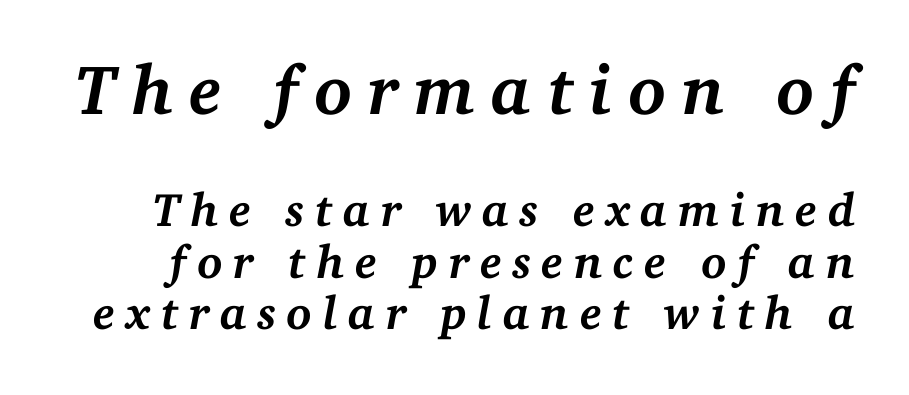
Q: Is the text bold? A: Yes.
Q: Is the text italic (slanted)? A: Yes, it leans right by about 11 degrees.
Q: Is the typeface a serif or a sans-serif typeface? A: Serif.
Q: Is the text underlined? A: No.
Q: Is the spacing between letters normal or unusually wide? A: Unusually wide.
Q: Is the spacing between lines tight, normal or loose? A: Tight.
Q: Which block of text is set in a larger size, the first (top) or the second (bottom)? A: The first (top) one.
Q: Width (condensed, normal, or wide)? A: Normal.
Q: Stroke contrast? A: Medium.
Q: x-height? A: Medium.
Q: Monospaced? A: No.
